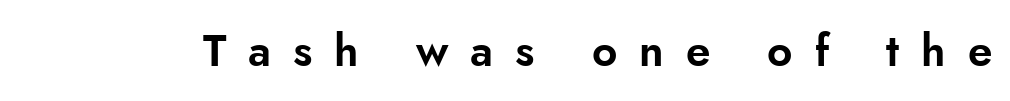
Q: Is the text italic (slanted)? A: No, it is upright.
Q: Is the typeface a serif or a sans-serif typeface? A: Sans-serif.
Q: Is the text underlined? A: No.
Q: Is the spacing between letters normal or unusually wide? A: Unusually wide.
Q: Width (condensed, normal, or wide)? A: Normal.
Q: Stroke contrast? A: Low.
Q: x-height? A: Small.
Q: Monospaced? A: No.
